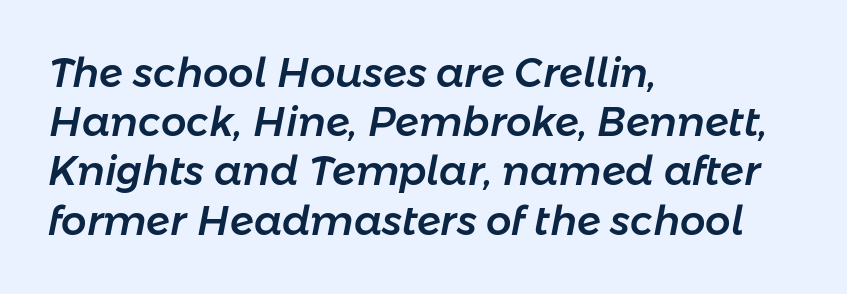
The glyphs look as if they've been sheared to an angle. This sample has the flowing, uneven cadence of proportional lettering. Lines of text with bare space underneath. This rendering uses left alignment, leaving the right contour irregular.
